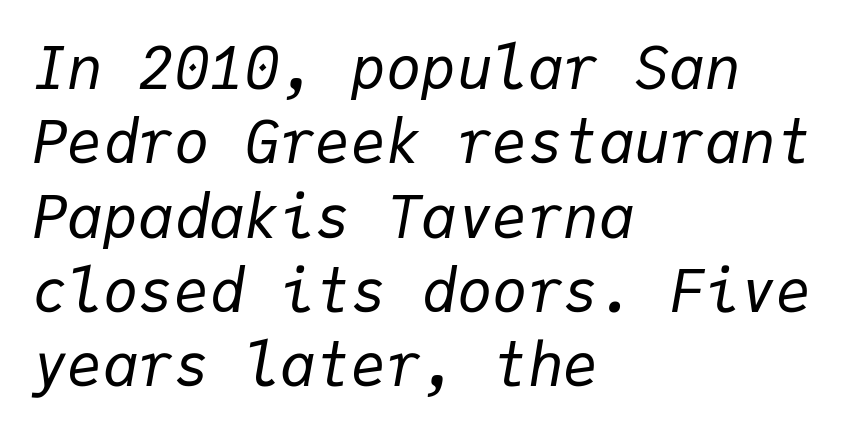
{"italic": "yes", "lean": "right", "slant_degrees": 9, "bold": "no", "weight": "regular", "width": "normal", "stroke_contrast": "low", "x_height": "medium", "monospaced": "yes", "underline": "no", "align": "left", "line_spacing": "normal", "line_spacing_ratio": 1.26, "letter_spacing": "normal", "letter_spacing_em": 0.0, "glyph_px": 59}
